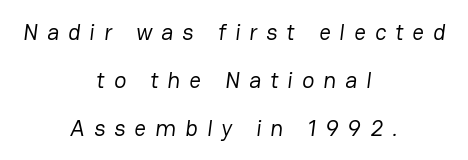
{"bold": "no", "underline": "no", "align": "center", "line_spacing": "loose", "line_spacing_ratio": 2.08, "letter_spacing": "wide", "letter_spacing_em": 0.39, "glyph_px": 23}
